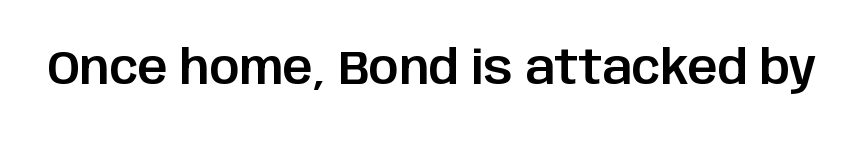
Q: Is the text italic (slanted)? A: No, it is upright.
Q: Is the typeface a serif or a sans-serif typeface? A: Sans-serif.
Q: Is the text underlined? A: No.
Q: Is the spacing between letters normal or unusually wide? A: Normal.
Q: Width (condensed, normal, or wide)? A: Normal.
Q: Stroke contrast? A: Low.
Q: x-height? A: Large.
Q: Monospaced? A: No.
